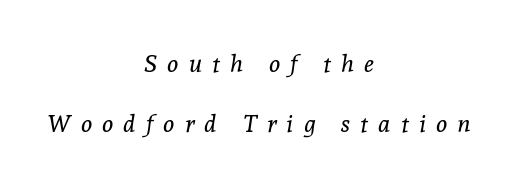
{"italic": "yes", "lean": "right", "slant_degrees": 8, "bold": "no", "underline": "no", "align": "center", "line_spacing": "loose", "line_spacing_ratio": 2.48, "letter_spacing": "wide", "letter_spacing_em": 0.42, "glyph_px": 24}
